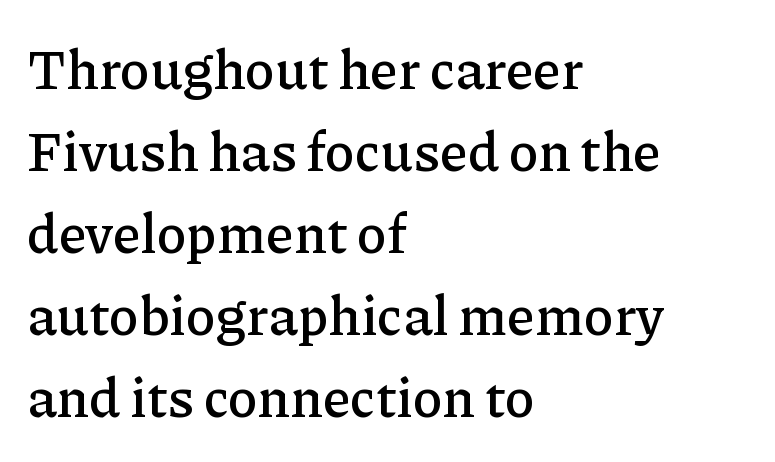
Visually the block forms a straight wall on the left and a jagged coastline on the right. Each letter keeps its own natural width here, so spacing adapts to shape. In terms of posture, this sample is upright. Clear beneath every line of the passage. Look at the bottom of the vertical strokes: they flare into serifs here.
